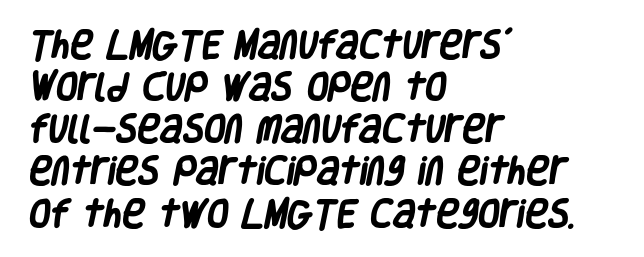
Q: Is the text bold? A: Yes.
Q: Is the typeface a serif or a sans-serif typeface? A: Sans-serif.
Q: Is the text underlined? A: No.
Q: How is the paragraph aligned? A: Left-aligned.
Q: Is the spacing between letters normal or unusually wide? A: Normal.
Q: Is the spacing between lines tight, normal or loose? A: Normal.
Q: Width (condensed, normal, or wide)? A: Condensed.
Q: Stroke contrast? A: Low.
Q: x-height? A: Large.
Q: Monospaced? A: No.
